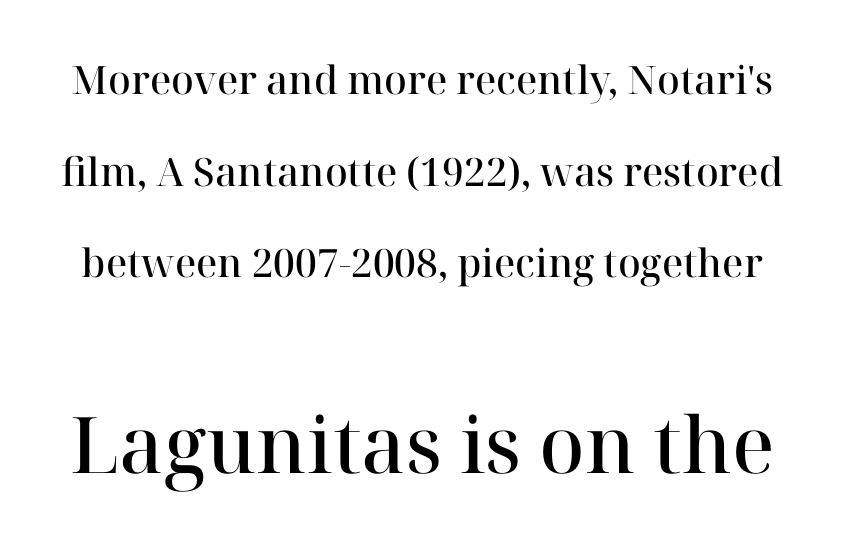
Q: Is the text bold? A: Semi-bold.
Q: Is the text italic (slanted)? A: No, it is upright.
Q: Is the typeface a serif or a sans-serif typeface? A: Serif.
Q: Is the text underlined? A: No.
Q: Is the spacing between letters normal or unusually wide? A: Normal.
Q: Is the spacing between lines tight, normal or loose? A: Loose.
Q: Which block of text is set in a larger size, the first (top) or the second (bottom)? A: The second (bottom) one.
Q: Width (condensed, normal, or wide)? A: Normal.
Q: Stroke contrast? A: High.
Q: x-height? A: Medium.
Q: Monospaced? A: No.
